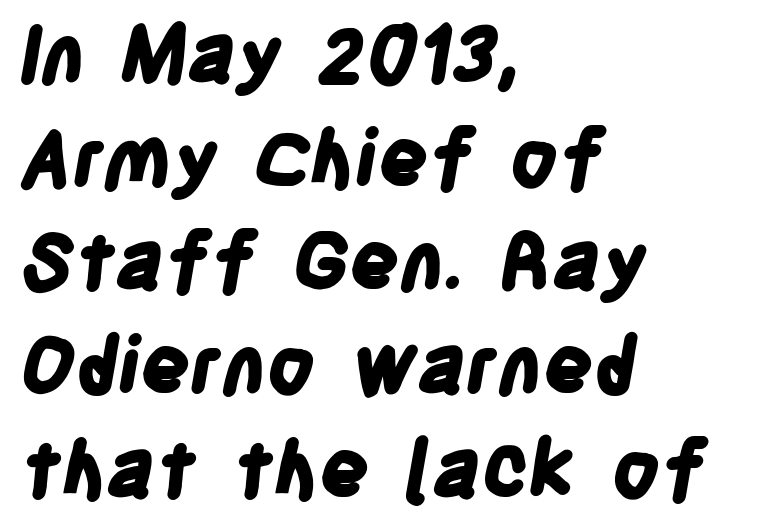
{"serif": "no", "bold": "yes", "weight": "bold", "width": "condensed", "stroke_contrast": "low", "x_height": "large", "monospaced": "no", "underline": "no", "align": "left", "line_spacing": "normal", "line_spacing_ratio": 1.33, "letter_spacing": "normal", "letter_spacing_em": 0.0, "glyph_px": 78}
